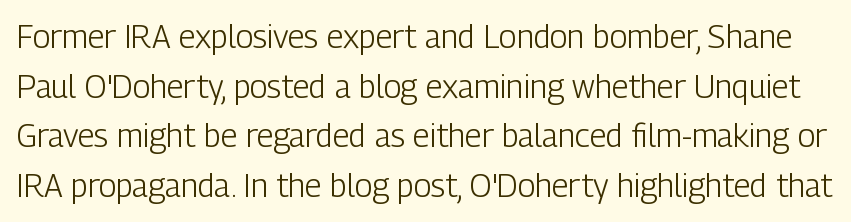
The image shows 32 px light, condensed sans-serif type, upright; set normal line spacing (1.55x), normal letter spacing, not underlined; low stroke contrast and a medium x-height.
